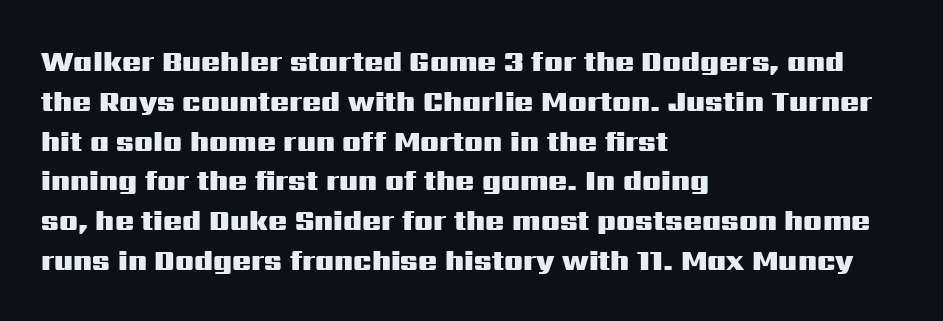
Q: Is the text bold? A: Yes.
Q: Is the text italic (slanted)? A: No, it is upright.
Q: Is the typeface a serif or a sans-serif typeface? A: Sans-serif.
Q: Is the text underlined? A: No.
Q: How is the paragraph aligned? A: Left-aligned.
Q: Is the spacing between letters normal or unusually wide? A: Normal.
Q: Is the spacing between lines tight, normal or loose? A: Normal.
Q: Width (condensed, normal, or wide)? A: Wide.
Q: Stroke contrast? A: Medium.
Q: x-height? A: Medium.
Q: Monospaced? A: No.
